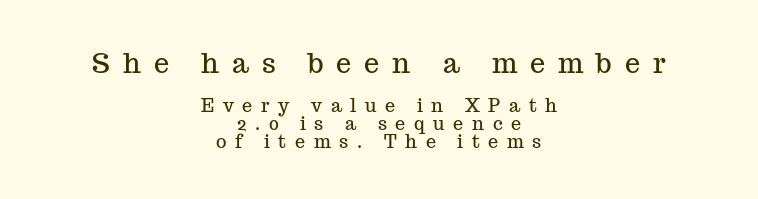
The image shows 27 px text type, upright; set centered, tight line spacing (0.99x), unusually wide letter spacing (+0.48 em), not underlined; the first (top) block is 1.5x larger.
